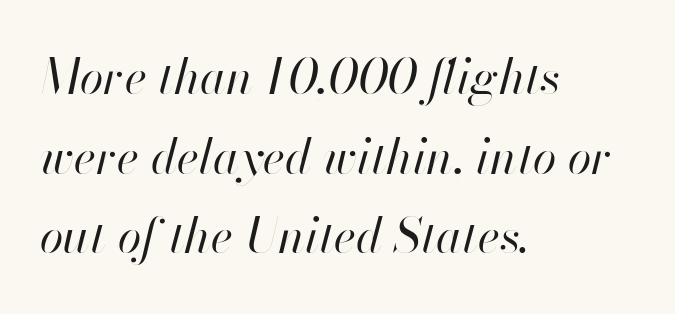
Q: Is the text bold? A: No.
Q: Is the text italic (slanted)? A: Yes, it leans right by about 13 degrees.
Q: Is the text underlined? A: No.
Q: How is the paragraph aligned? A: Left-aligned.
Q: Is the spacing between letters normal or unusually wide? A: Normal.
Q: Is the spacing between lines tight, normal or loose? A: Normal.
Q: Width (condensed, normal, or wide)? A: Normal.
Q: Stroke contrast? A: High.
Q: x-height? A: Small.
Q: Monospaced? A: No.
